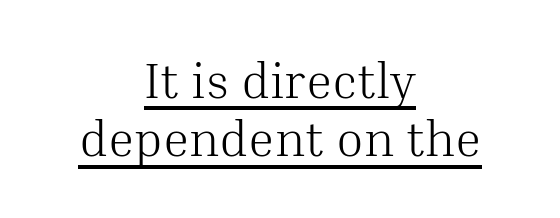
{"serif": "yes", "italic": "no", "bold": "no", "weight": "light", "width": "normal", "stroke_contrast": "medium", "x_height": "medium", "monospaced": "no", "underline": "yes", "align": "center", "line_spacing_ratio": 1.17, "letter_spacing": "normal", "letter_spacing_em": 0.0, "glyph_px": 50}
